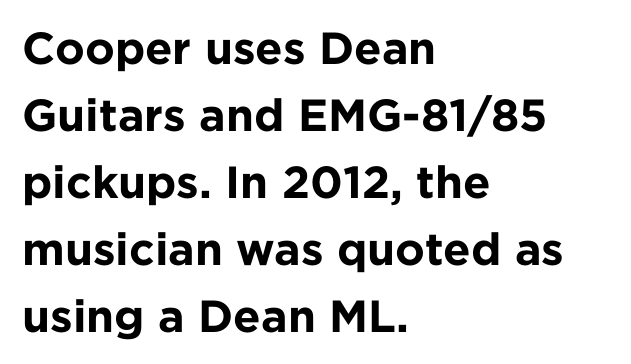
{"serif": "no", "italic": "no", "bold": "yes", "weight": "bold", "width": "normal", "stroke_contrast": "low", "x_height": "medium", "monospaced": "no", "underline": "no", "align": "left", "line_spacing": "normal", "line_spacing_ratio": 1.49, "letter_spacing": "normal", "letter_spacing_em": 0.0, "glyph_px": 45}
